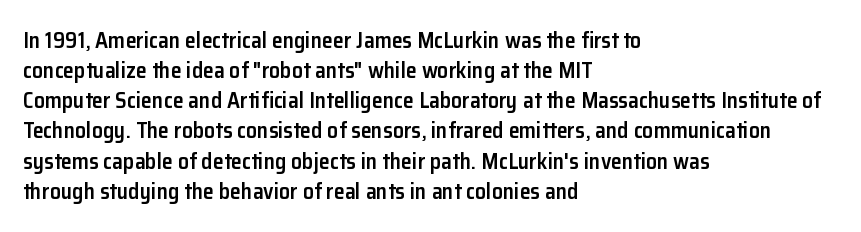
The image shows 22 px text type, upright; set left-aligned, normal line spacing (1.37x), normal letter spacing, not underlined.
